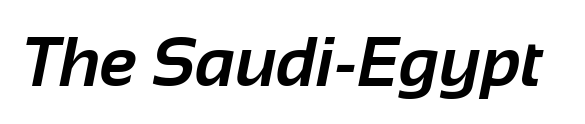
{"serif": "no", "bold": "yes", "weight": "bold", "width": "normal", "stroke_contrast": "low", "x_height": "medium", "monospaced": "no", "underline": "no", "letter_spacing": "normal", "letter_spacing_em": 0.0, "glyph_px": 69}
